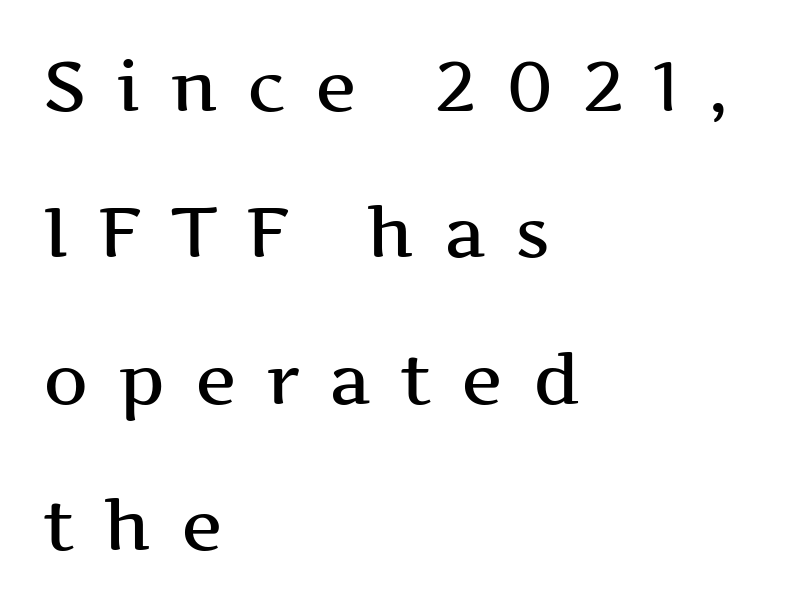
The image shows 70 px wide serif type, upright; set left-aligned, loose line spacing (2.09x), unusually wide letter spacing (+0.42 em), not underlined; medium stroke contrast and a medium x-height.
